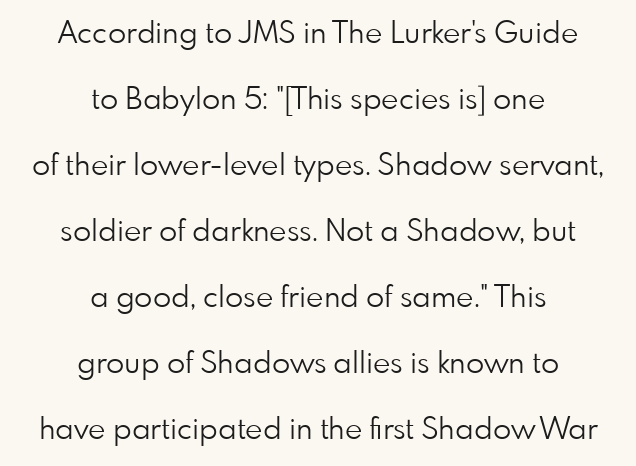
The space directly below the letters is spotless. The lettering holds an erect, upright posture throughout. Check where the strokes stop: nothing finishes them off — pure sans. Nobody touched the tracking dial on this one. Horizontal alignment here is central, giving a formal, balanced look. The face used here is proportionally spaced, like ordinary book or web type.
